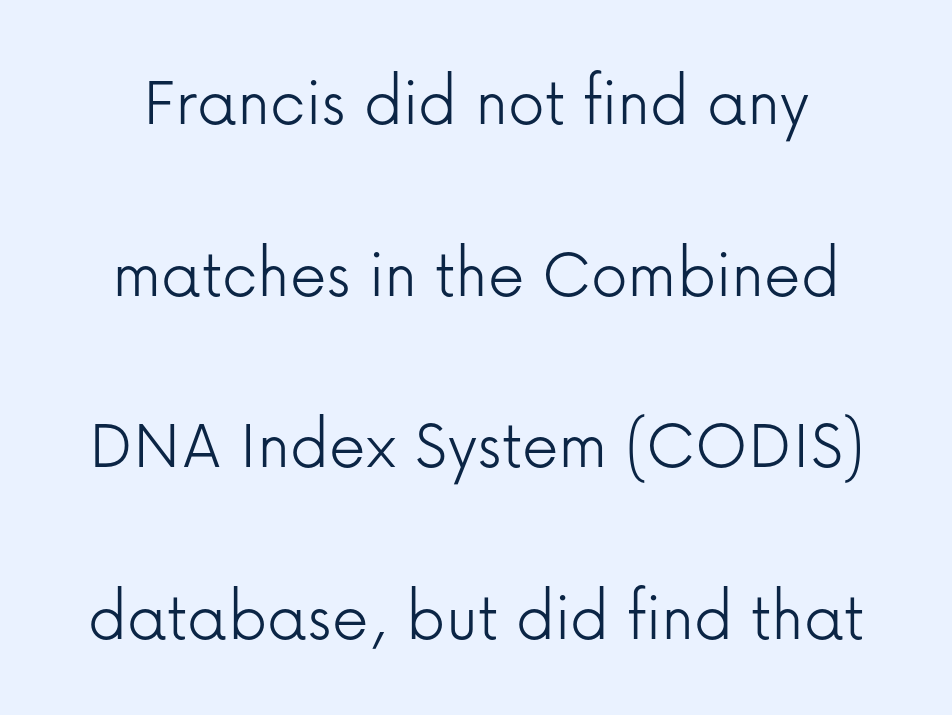
Q: Is the text bold? A: No.
Q: Is the text italic (slanted)? A: No, it is upright.
Q: Is the typeface a serif or a sans-serif typeface? A: Sans-serif.
Q: Is the text underlined? A: No.
Q: Is the spacing between letters normal or unusually wide? A: Normal.
Q: Is the spacing between lines tight, normal or loose? A: Loose.
Q: Width (condensed, normal, or wide)? A: Normal.
Q: Stroke contrast? A: Low.
Q: x-height? A: Medium.
Q: Monospaced? A: No.
